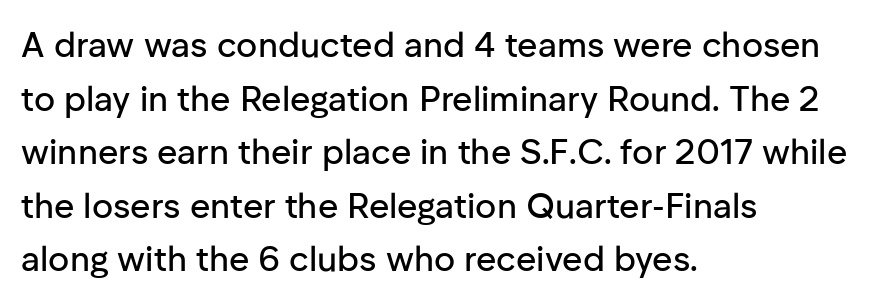
Q: Is the text italic (slanted)? A: No, it is upright.
Q: Is the typeface a serif or a sans-serif typeface? A: Sans-serif.
Q: Is the text underlined? A: No.
Q: How is the paragraph aligned? A: Left-aligned.
Q: Is the spacing between letters normal or unusually wide? A: Normal.
Q: Is the spacing between lines tight, normal or loose? A: Normal.
Q: Width (condensed, normal, or wide)? A: Normal.
Q: Stroke contrast? A: Low.
Q: x-height? A: Medium.
Q: Monospaced? A: No.
